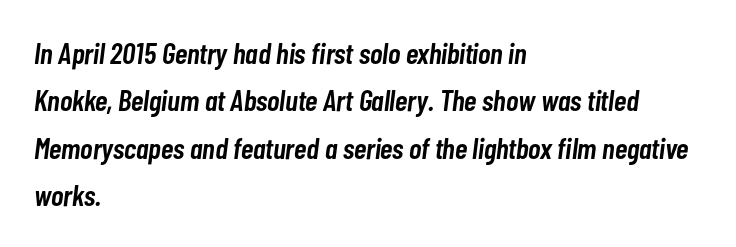
Q: Is the text bold? A: Semi-bold.
Q: Is the text italic (slanted)? A: Yes, it leans right by about 7 degrees.
Q: Is the text underlined? A: No.
Q: How is the paragraph aligned? A: Left-aligned.
Q: Is the spacing between letters normal or unusually wide? A: Normal.
Q: Is the spacing between lines tight, normal or loose? A: Normal.
Q: Width (condensed, normal, or wide)? A: Condensed.
Q: Stroke contrast? A: Low.
Q: x-height? A: Medium.
Q: Monospaced? A: No.
